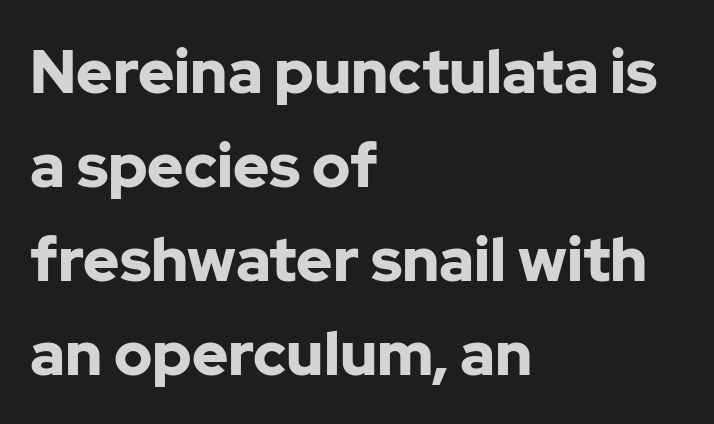
{"serif": "no", "italic": "no", "bold": "yes", "weight": "bold", "width": "normal", "stroke_contrast": "low", "x_height": "medium", "monospaced": "no", "underline": "no", "align": "left", "line_spacing": "normal", "line_spacing_ratio": 1.54, "letter_spacing": "normal", "letter_spacing_em": 0.0, "glyph_px": 61}
